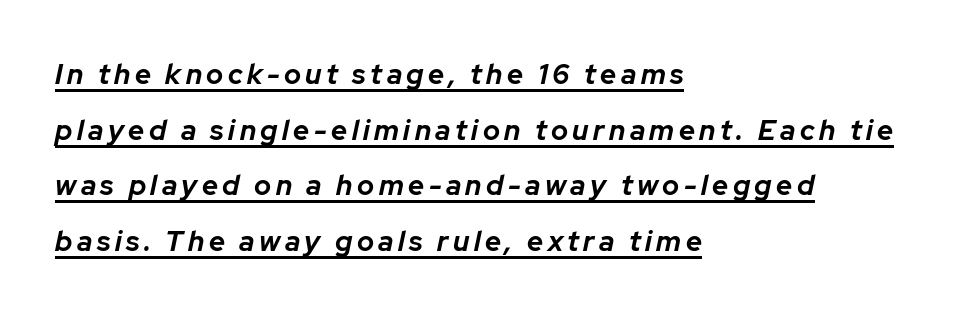
The image shows 28 px bold type, italic (leaning right); set left-aligned, loose line spacing (1.99x), underlined; low stroke contrast and a medium x-height.
